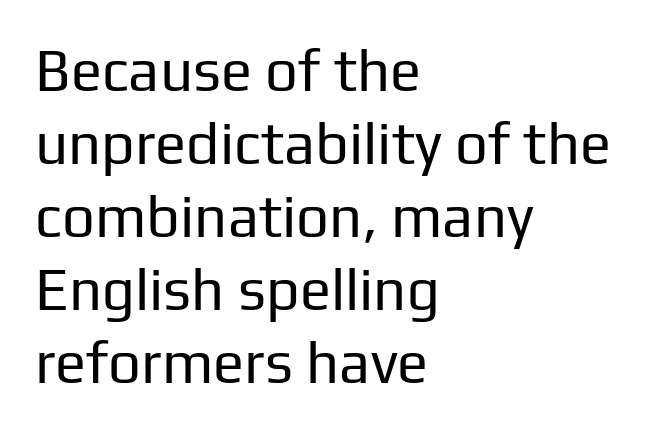
The image shows 58 px regular-weight sans-serif type, upright; set left-aligned, normal line spacing (1.26x), normal letter spacing, not underlined; low stroke contrast and a medium x-height.
